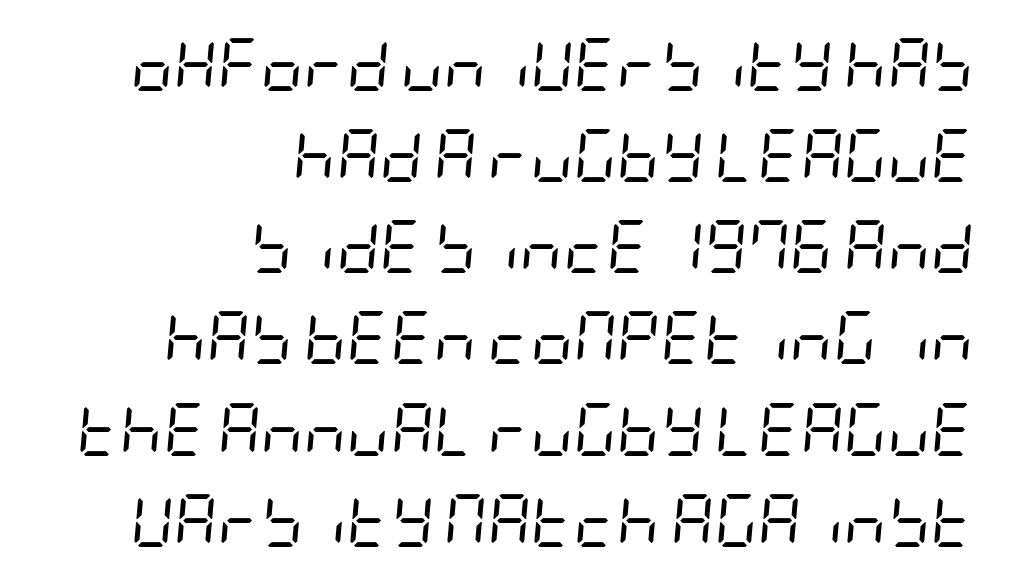
Q: Is the text bold? A: No.
Q: Is the text italic (slanted)? A: Yes, it leans right by about 5 degrees.
Q: Is the text underlined? A: No.
Q: How is the paragraph aligned? A: Right-aligned.
Q: Is the spacing between letters normal or unusually wide? A: Normal.
Q: Width (condensed, normal, or wide)? A: Condensed.
Q: Stroke contrast? A: Low.
Q: x-height? A: Large.
